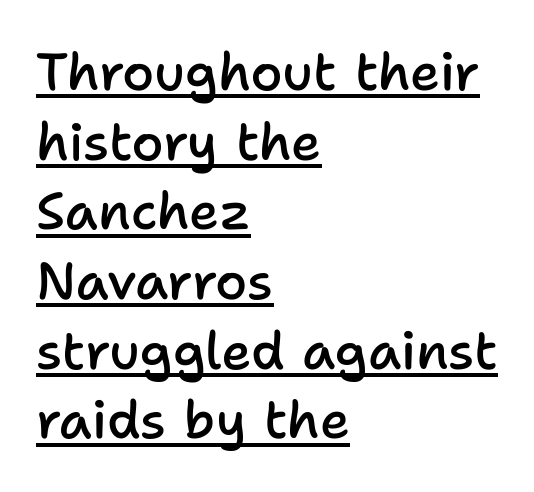
Q: Is the text bold? A: Semi-bold.
Q: Is the text italic (slanted)? A: No, it is upright.
Q: Is the typeface a serif or a sans-serif typeface? A: Sans-serif.
Q: Is the text underlined? A: Yes.
Q: How is the paragraph aligned? A: Left-aligned.
Q: Is the spacing between letters normal or unusually wide? A: Normal.
Q: Is the spacing between lines tight, normal or loose? A: Normal.
Q: Width (condensed, normal, or wide)? A: Normal.
Q: Stroke contrast? A: Low.
Q: x-height? A: Medium.
Q: Monospaced? A: No.
